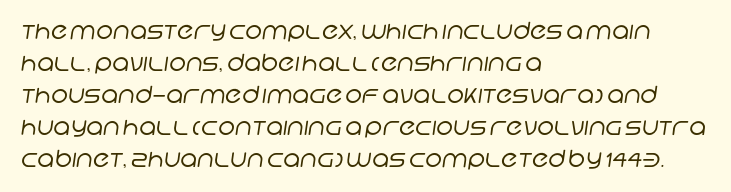
{"bold": "no", "underline": "no", "align": "left", "line_spacing": "normal", "line_spacing_ratio": 1.39, "letter_spacing": "normal", "letter_spacing_em": 0.0, "glyph_px": 23}
